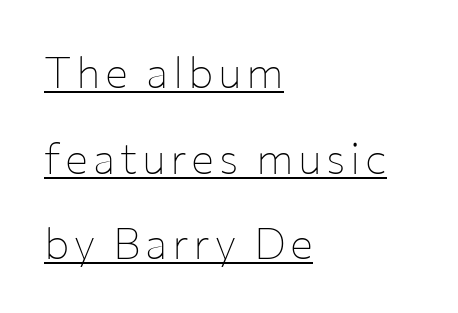
{"serif": "no", "italic": "no", "bold": "no", "weight": "thin", "width": "normal", "stroke_contrast": "low", "x_height": "medium", "monospaced": "no", "underline": "yes", "align": "left", "line_spacing": "loose", "line_spacing_ratio": 1.99, "glyph_px": 43}
